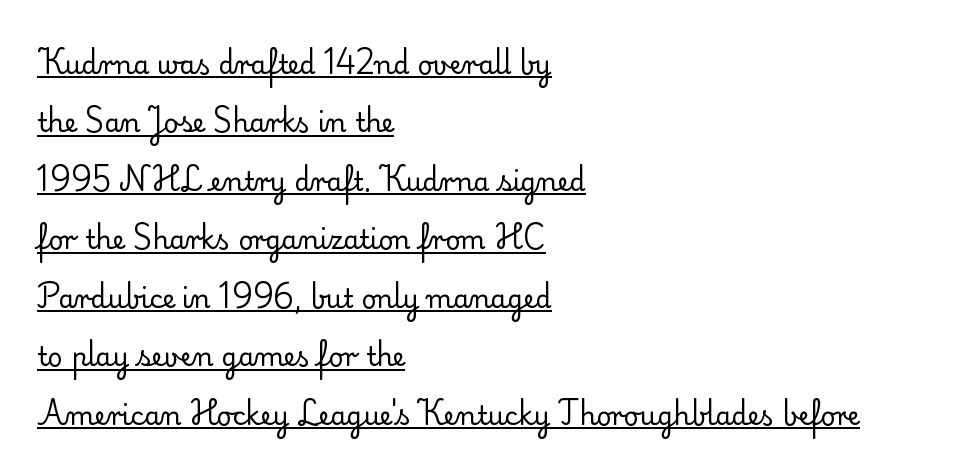
{"italic": "no", "bold": "no", "underline": "yes", "align": "left", "line_spacing": "loose", "line_spacing_ratio": 2.25, "letter_spacing": "normal", "letter_spacing_em": 0.0, "glyph_px": 26}
